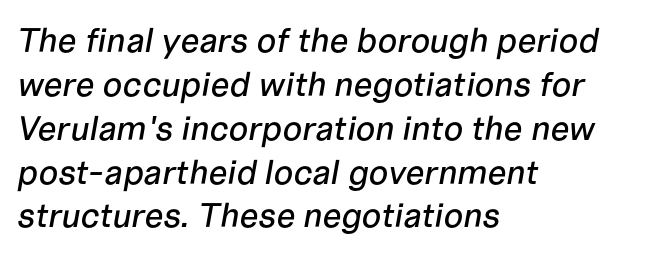
{"italic": "yes", "lean": "right", "slant_degrees": 10, "width": "normal", "stroke_contrast": "low", "x_height": "medium", "monospaced": "no", "underline": "no", "align": "left", "line_spacing": "normal", "line_spacing_ratio": 1.29, "letter_spacing": "normal", "letter_spacing_em": 0.0, "glyph_px": 34}
